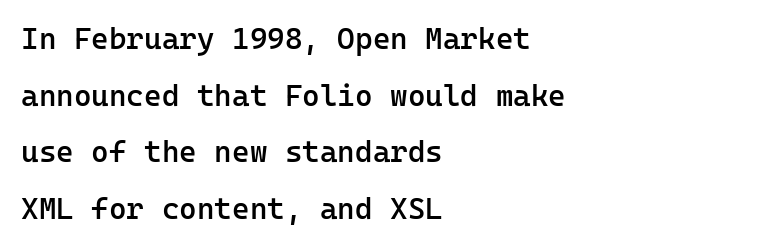
Q: Is the text bold? A: Semi-bold.
Q: Is the text italic (slanted)? A: No, it is upright.
Q: Is the typeface a serif or a sans-serif typeface? A: Sans-serif.
Q: Is the text underlined? A: No.
Q: How is the paragraph aligned? A: Left-aligned.
Q: Is the spacing between letters normal or unusually wide? A: Normal.
Q: Width (condensed, normal, or wide)? A: Normal.
Q: Stroke contrast? A: Low.
Q: x-height? A: Medium.
Q: Monospaced? A: Yes.
